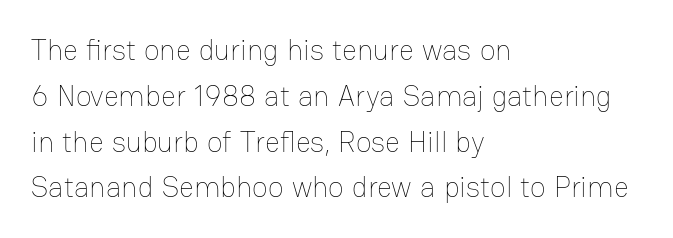
The specimen reads as upright at a glance. Each line starts at the same left margin while the right side varies. This rendering leaves character spacing at its baseline value. Horizontal bands of white between lines are of average thickness. The typeface has the unassuming heft of standard copy or less. Type without underlining.
